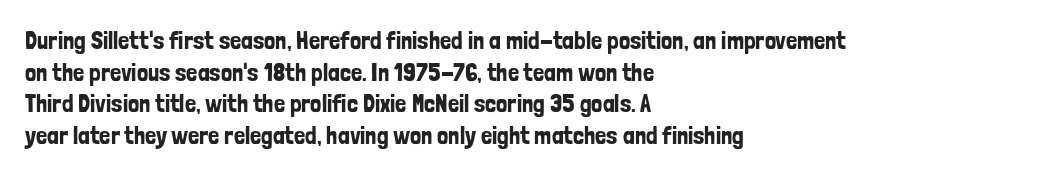
The image shows 25 px text type, upright; set left-aligned, normal line spacing (1.27x), normal letter spacing, not underlined.
